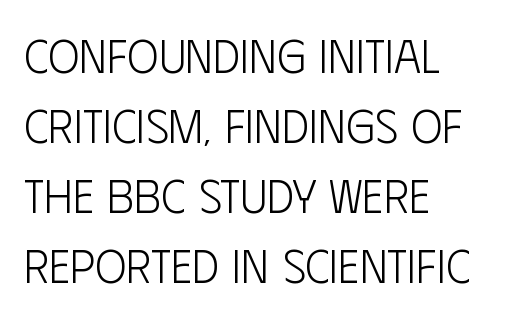
Descender tails drop into unmarked territory. These lines stack with their left ends in a neat column. The letters carry no serifs — their stems end cleanly without finishing strokes. If you measured baseline to baseline, you'd find a middling distance.
